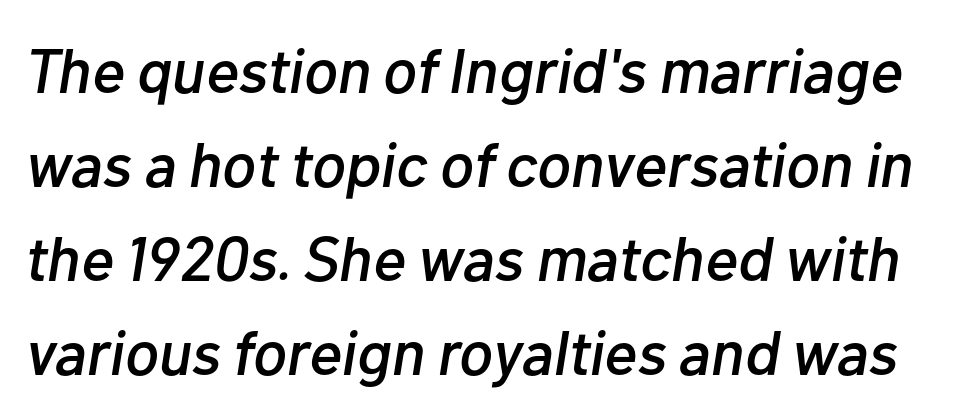
Q: Is the text italic (slanted)? A: Yes, it leans right by about 10 degrees.
Q: Is the text underlined? A: No.
Q: Is the spacing between letters normal or unusually wide? A: Normal.
Q: Is the spacing between lines tight, normal or loose? A: Normal.
Q: Width (condensed, normal, or wide)? A: Normal.
Q: Stroke contrast? A: Low.
Q: x-height? A: Medium.
Q: Monospaced? A: No.
